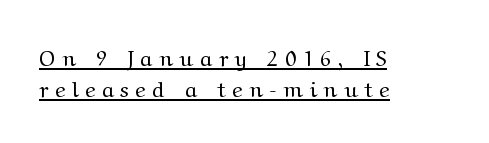
Q: Is the text bold? A: No.
Q: Is the text italic (slanted)? A: No, it is upright.
Q: Is the text underlined? A: Yes.
Q: How is the paragraph aligned? A: Left-aligned.
Q: Is the spacing between letters normal or unusually wide? A: Unusually wide.
Q: Is the spacing between lines tight, normal or loose? A: Normal.
